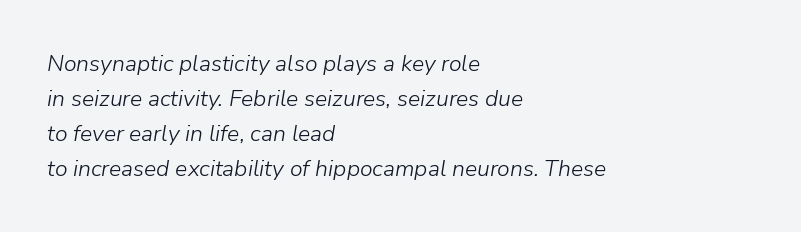
{"italic": "yes", "lean": "right", "slant_degrees": 9, "bold": "no", "underline": "no", "align": "left", "line_spacing": "normal", "line_spacing_ratio": 1.52, "letter_spacing": "normal", "letter_spacing_em": 0.0, "glyph_px": 23}
